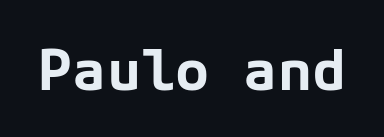
Q: Is the text bold? A: Yes.
Q: Is the text italic (slanted)? A: No, it is upright.
Q: Is the typeface a serif or a sans-serif typeface? A: Sans-serif.
Q: Is the text underlined? A: No.
Q: Is the spacing between letters normal or unusually wide? A: Normal.
Q: Width (condensed, normal, or wide)? A: Normal.
Q: Stroke contrast? A: Low.
Q: x-height? A: Medium.
